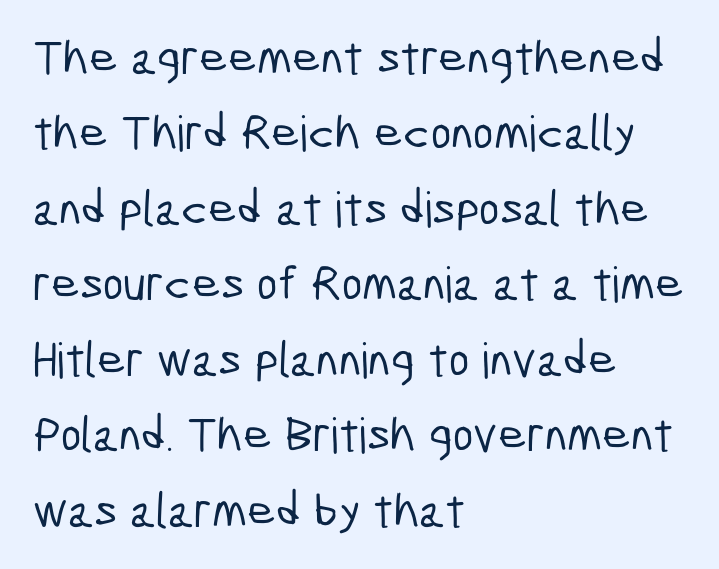
{"serif": "no", "width": "condensed", "stroke_contrast": "low", "x_height": "medium", "monospaced": "no", "underline": "no", "align": "left", "line_spacing": "normal", "line_spacing_ratio": 1.54, "letter_spacing": "normal", "letter_spacing_em": 0.0, "glyph_px": 49}
